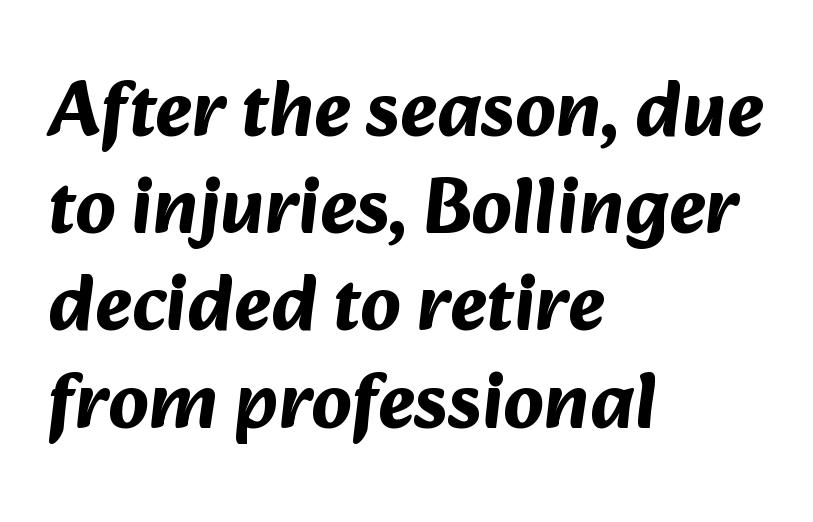
The image shows 79 px bold sans-serif type; set left-aligned, line spacing 1.23x, normal letter spacing, not underlined; medium stroke contrast and a medium x-height.
